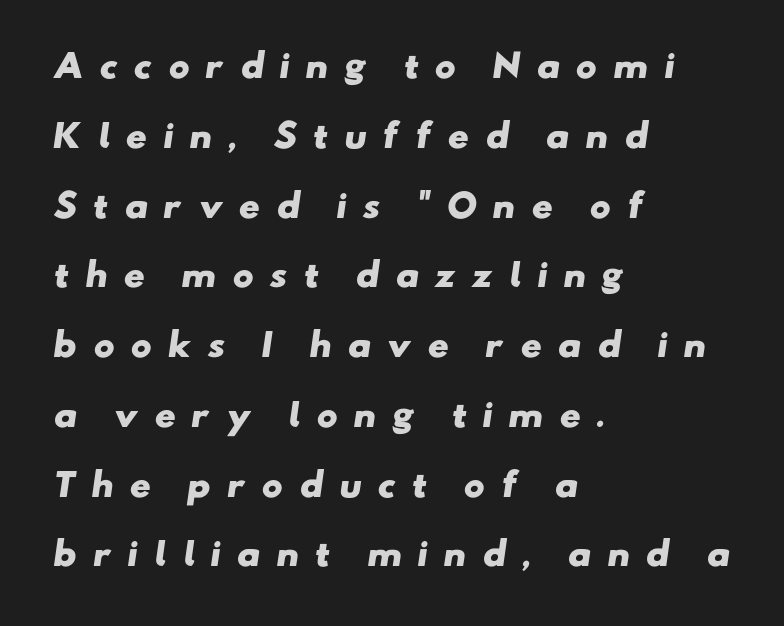
The strip under each line holds only bare page. Does the weight exceed regular? Yes, all the way to bold. Line beginnings align vertically; line endings do not. Does the leading feel generous? Absolutely, it's lavish. Letter spacing: wide.
